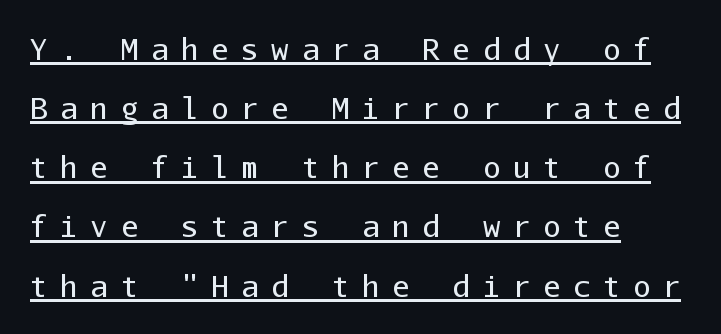
Q: Is the text bold? A: No.
Q: Is the text italic (slanted)? A: No, it is upright.
Q: Is the typeface a serif or a sans-serif typeface? A: Sans-serif.
Q: Is the text underlined? A: Yes.
Q: How is the paragraph aligned? A: Left-aligned.
Q: Is the spacing between letters normal or unusually wide? A: Unusually wide.
Q: Is the spacing between lines tight, normal or loose? A: Loose.
Q: Width (condensed, normal, or wide)? A: Normal.
Q: Stroke contrast? A: Low.
Q: x-height? A: Medium.
Q: Monospaced? A: Yes.
